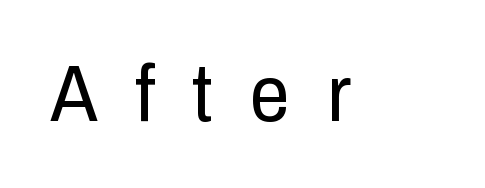
No italicization has been applied; the sample stays upright. Rule under the text: the space is simply empty. Heaviness? Minimal to ordinary, like unemphasized prose. Unlike a traditional serif, this face leaves its strokes unadorned. Proportional: the letters do not fall into vertical columns.
